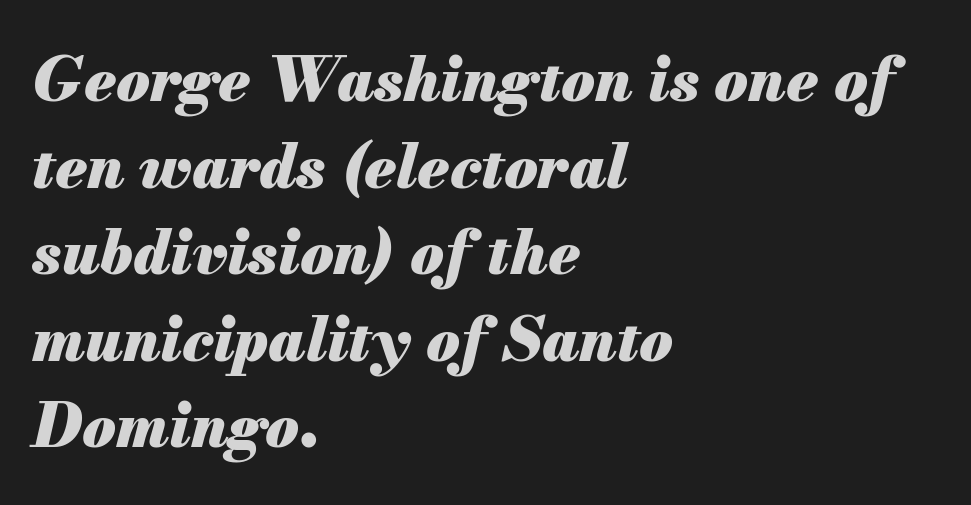
The image shows 61 px heavy type, italic (leaning right); set left-aligned, normal line spacing (1.42x), normal letter spacing, not underlined; medium stroke contrast and a small x-height.
